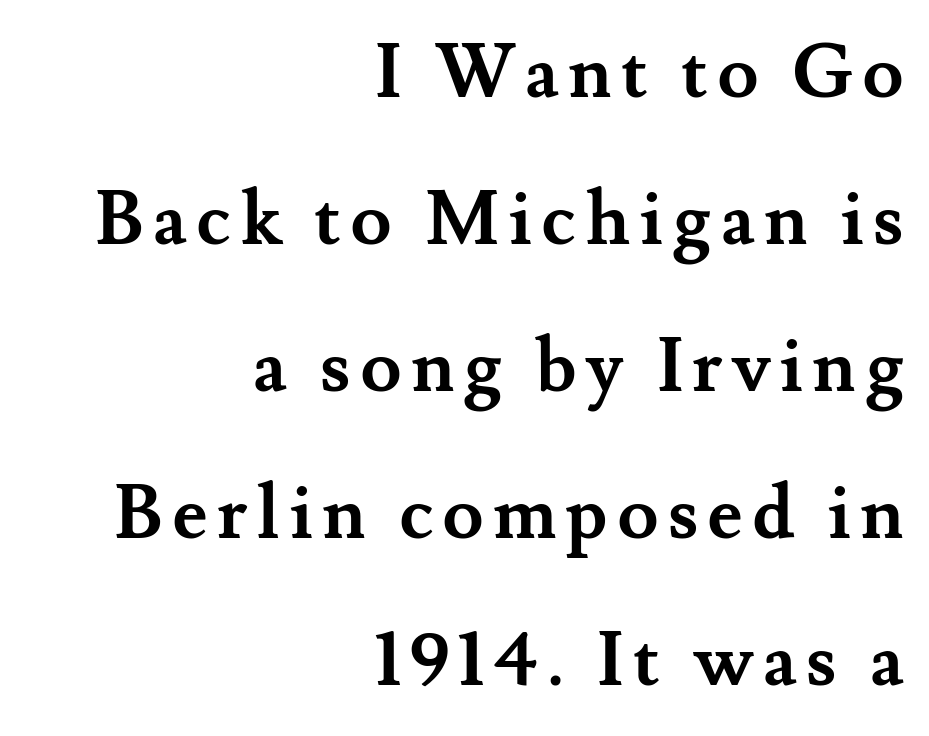
The designer dialed line spacing up above the default. The paragraph has a hard right edge and a soft left edge. The passage shown is not underscored anywhere. Typographically, this falls in the serif category. Do the characters align in a grid? No, the font is proportional. Each glyph is drawn with heavy, bold strokes.
